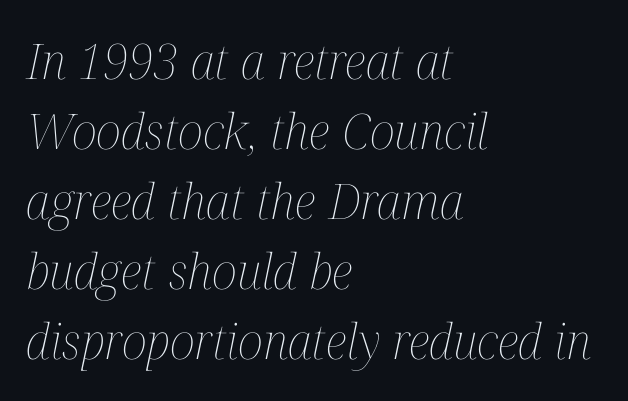
Glyph-to-glyph distance matches everyday printed text. Note the varied advance widths — an 'i' is clearly narrower than an 'm'. Notice how the passage keeps a crisp vertical edge on the left only. Yep, that's italic — everything's leaning.
